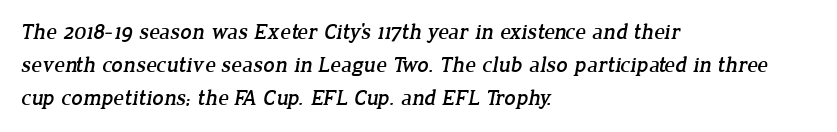
Is the letter spacing exaggerated? No — it looks like the ordinary default. Honestly, the row spacing looks completely unremarkable. This sample is left-justified, so line endings fall wherever the words run out. The space beneath each line is pristine and unruled.
